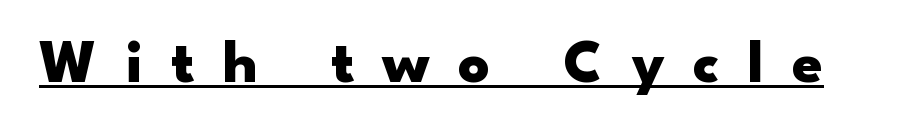
{"serif": "no", "italic": "no", "bold": "yes", "weight": "heavy", "width": "wide", "stroke_contrast": "low", "x_height": "small", "monospaced": "no", "underline": "yes", "letter_spacing": "wide", "letter_spacing_em": 0.47, "glyph_px": 61}
